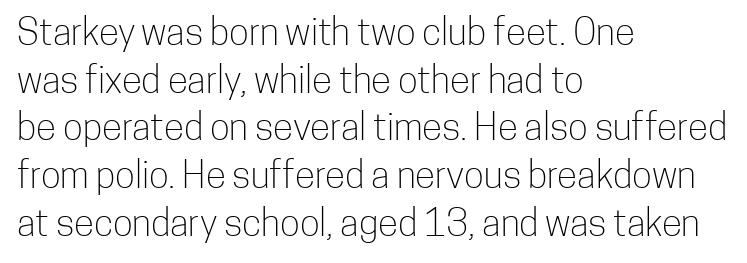
{"serif": "no", "italic": "no", "bold": "no", "weight": "light", "width": "condensed", "stroke_contrast": "low", "x_height": "medium", "monospaced": "no", "underline": "no", "align": "left", "line_spacing": "normal", "line_spacing_ratio": 1.29, "letter_spacing": "normal", "letter_spacing_em": 0.0, "glyph_px": 37}
